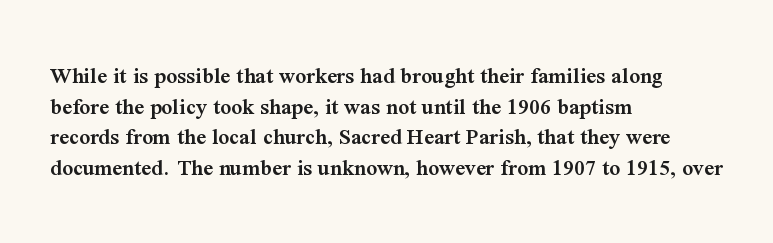
Each word holds together tightly as a unit, with standard inter-letter gaps. Check the space under the baseline: it is left empty. The paragraph has a hard left edge and a soft right edge. Posture: straight, roman, zero tilt. The vertical gap from one line to the next is medium. Notice the strokes are somewhat thickened but not fully heavy: this is a semibold.
